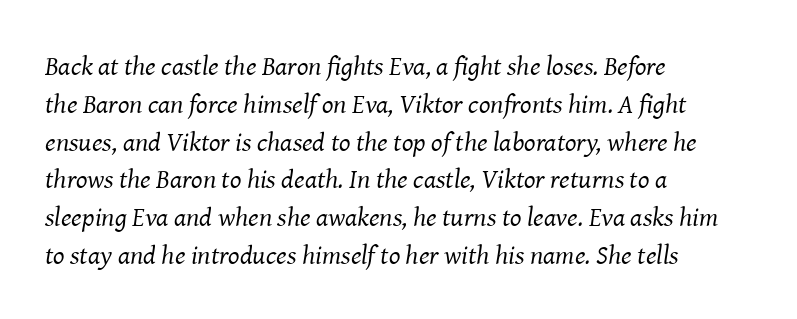
In CSS terms this would be text-align: left. Rule under the text: the space is simply empty. The font sits on the lighter half of the weight spectrum, regular included. Designer's note — italics engaged.
